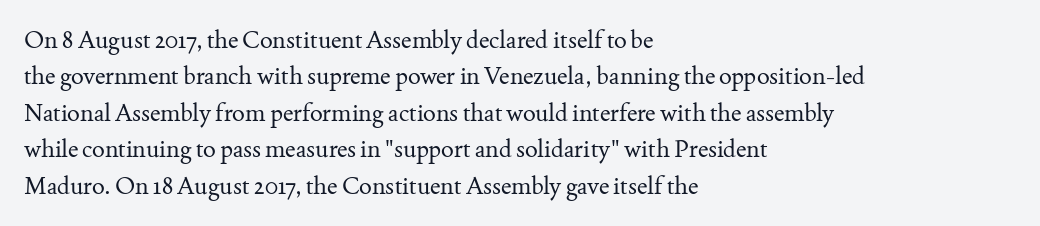
{"italic": "no", "bold": "no", "underline": "no", "align": "left", "line_spacing": "normal", "line_spacing_ratio": 1.52, "letter_spacing": "normal", "letter_spacing_em": 0.0, "glyph_px": 24}
